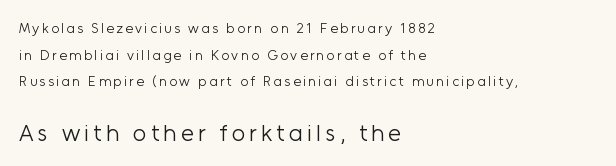
The image shows 24 px text type, upright; set left-aligned, loose line spacing (1.9x), not underlined; the second (bottom) block is 1.71x larger.
